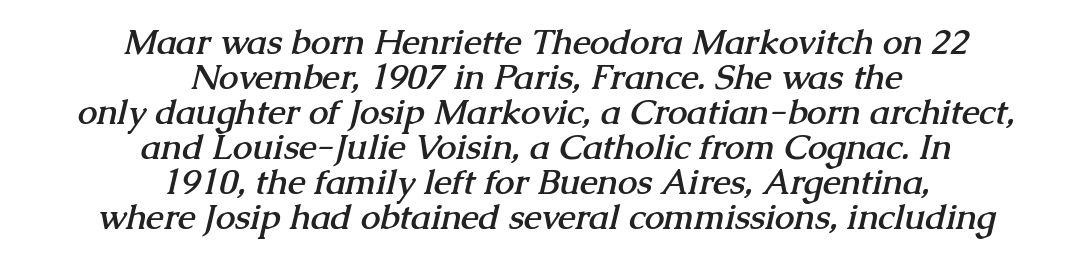
The paragraph has two soft edges and a firm central axis. The line texture is even and compact thanks to regular tracking. Weight: bold. Character widths vary here, with narrow letters taking less room than wide ones.
